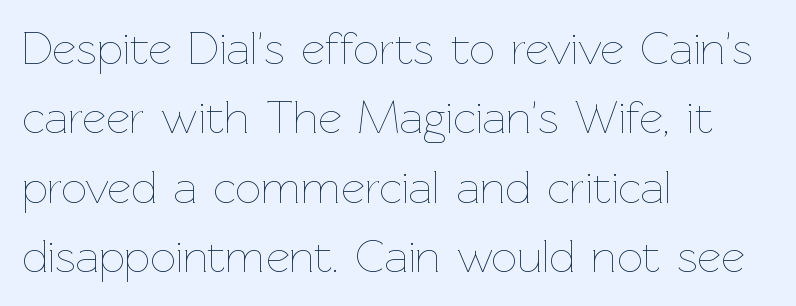
The image shows 46 px thin type, upright; set left-aligned, normal line spacing (1.51x), normal letter spacing, not underlined; low stroke contrast and a medium x-height.
